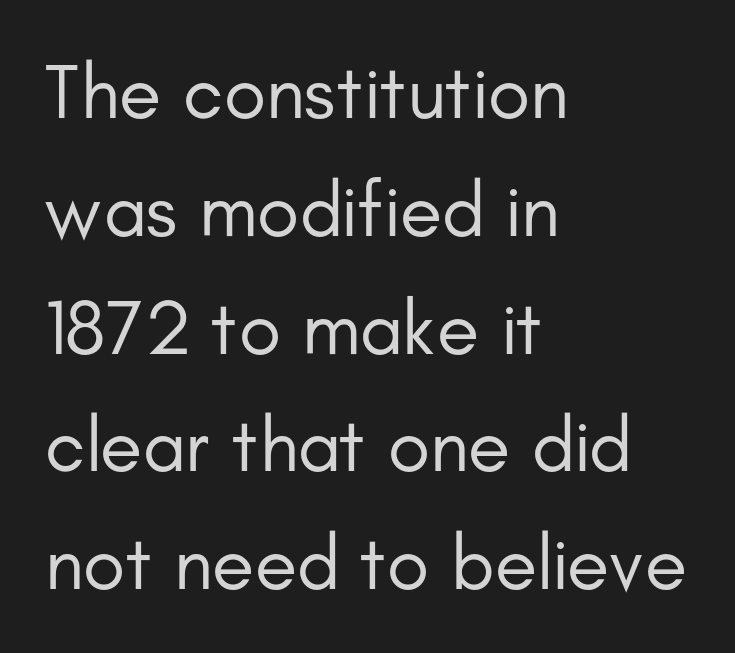
Weight: regular or lighter. The typeface chosen for these lines omits serifs. The rendering uses natural spacing where letterforms have individual widths. The typesetter chose a ragged-right arrangement here. Just letters on the line, the space beneath them empty. The typography opts for an upright posture over an oblique one.
